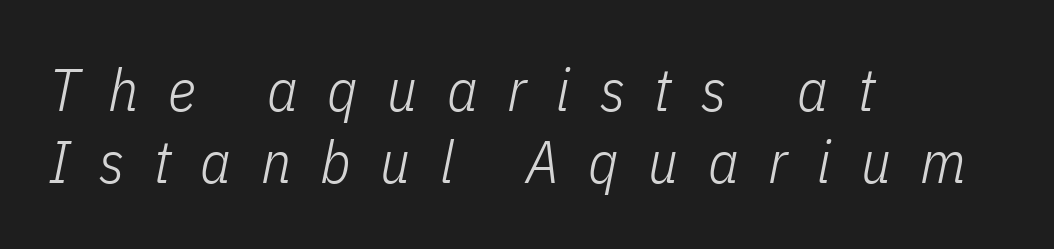
The letterforms stand isolated, each surrounded by extra space. The axis of the letterforms is tilted away from vertical. The strokes are not fattened; the text isn't bold. Bare-footed words on every line.
